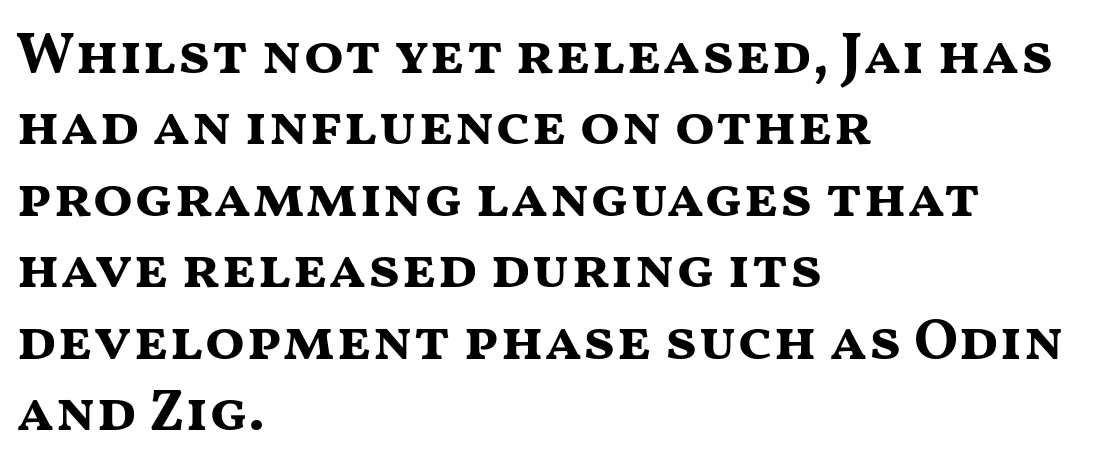
Rule under the text: the space is simply empty. Each word holds together tightly as a unit, with standard inter-letter gaps. When letters stand straight like this, we call the style roman or upright. Looks like regular typesetting: each glyph gets only the width it needs.
